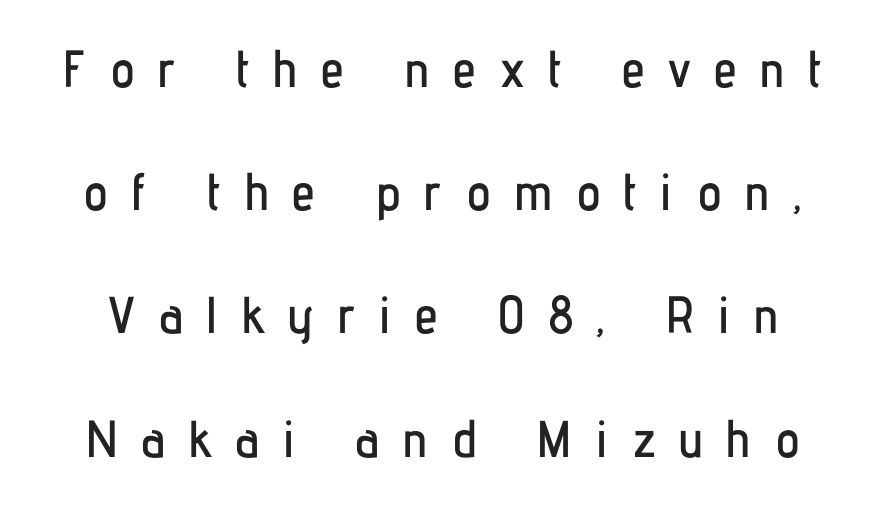
The image shows 52 px condensed sans-serif type, upright; set loose line spacing (2.37x), unusually wide letter spacing (+0.44 em), not underlined; low stroke contrast and a medium x-height.
